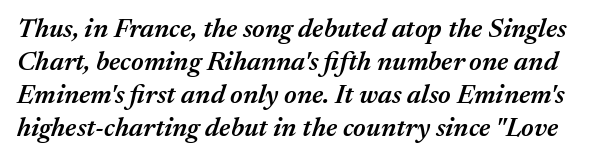
Q: Is the text bold? A: Semi-bold.
Q: Is the text italic (slanted)? A: Yes, it leans right by about 17 degrees.
Q: Is the text underlined? A: No.
Q: Is the spacing between letters normal or unusually wide? A: Normal.
